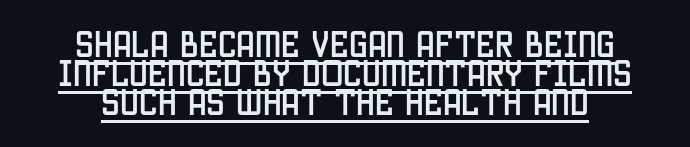
Varying glyph widths throughout — classic text-font behaviour. The axis of the letterforms is exactly vertical. Font category for this specimen: sans-serif. Inter-character spacing is left at the font's built-in metrics. These characters rest on top of a visible drawn line.
